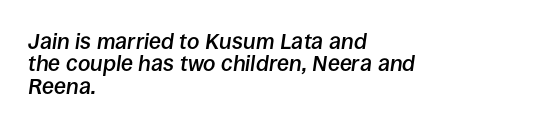
Rule under the text: the space is simply empty. Caption: standard tracking, unaltered. The font's italic variant was chosen for this text. Compared with a centered layout, this one pins lines to the left instead. A semibold gives these letters moderate extra thickness, short of bold.
